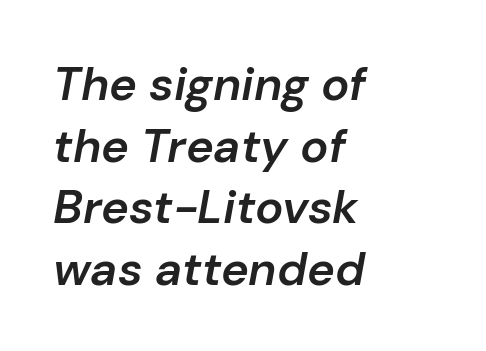
The image shows 47 px semibold type, italic (leaning right); set left-aligned, normal line spacing (1.31x), normal letter spacing, not underlined; low stroke contrast and a medium x-height.
